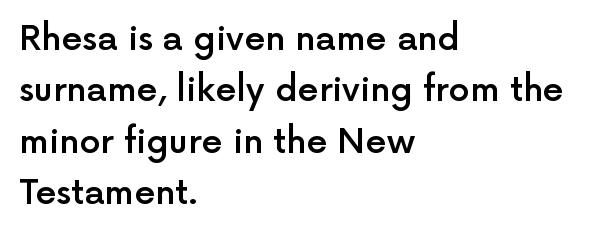
The image shows 34 px semibold sans-serif type, upright; set left-aligned, normal line spacing (1.51x), normal letter spacing, not underlined; a medium x-height.
